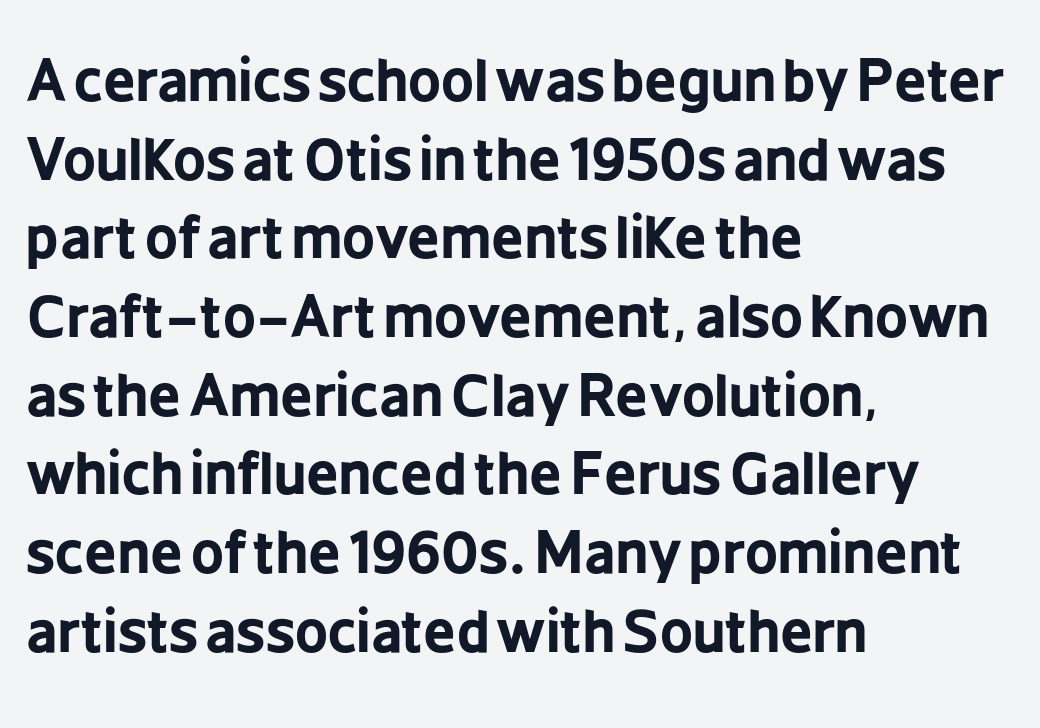
Q: Is the text bold? A: Yes.
Q: Is the text italic (slanted)? A: No, it is upright.
Q: Is the typeface a serif or a sans-serif typeface? A: Sans-serif.
Q: Is the text underlined? A: No.
Q: How is the paragraph aligned? A: Left-aligned.
Q: Is the spacing between letters normal or unusually wide? A: Normal.
Q: Is the spacing between lines tight, normal or loose? A: Normal.
Q: Width (condensed, normal, or wide)? A: Condensed.
Q: Stroke contrast? A: Low.
Q: x-height? A: Medium.
Q: Monospaced? A: No.
